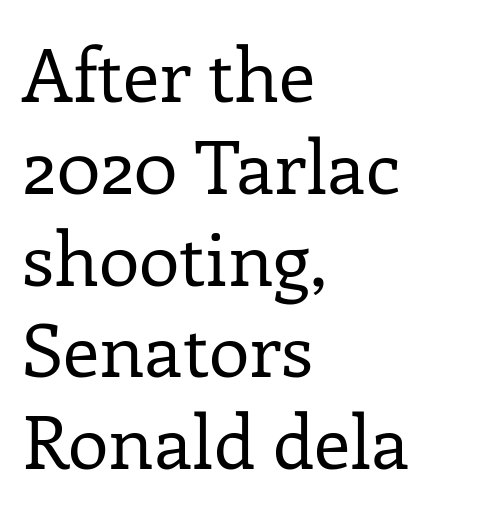
Q: Is the text bold? A: No.
Q: Is the text italic (slanted)? A: No, it is upright.
Q: Is the typeface a serif or a sans-serif typeface? A: Serif.
Q: Is the text underlined? A: No.
Q: How is the paragraph aligned? A: Left-aligned.
Q: Is the spacing between letters normal or unusually wide? A: Normal.
Q: Width (condensed, normal, or wide)? A: Normal.
Q: Stroke contrast? A: Low.
Q: x-height? A: Medium.
Q: Monospaced? A: No.
